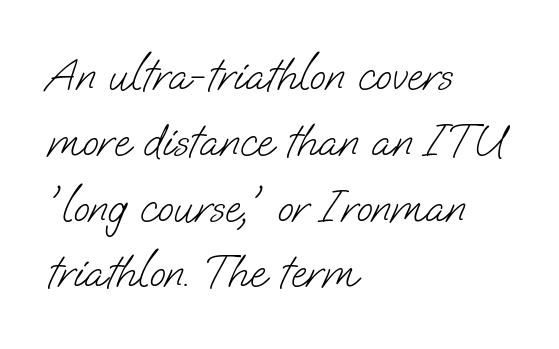
No chunkiness to these letters — they're not bold. In terms of leading, this rendering sits right in the middle. The text was rendered using a sans face with plain stroke endings. Just letters on the line, the space beneath them empty. Layout note: lines flush left.
